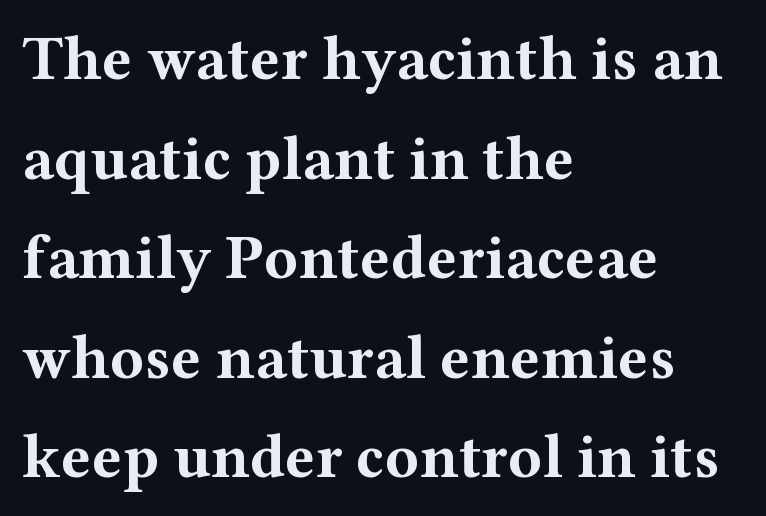
Q: Is the text bold? A: Yes.
Q: Is the text italic (slanted)? A: No, it is upright.
Q: Is the typeface a serif or a sans-serif typeface? A: Serif.
Q: Is the text underlined? A: No.
Q: How is the paragraph aligned? A: Left-aligned.
Q: Is the spacing between letters normal or unusually wide? A: Normal.
Q: Is the spacing between lines tight, normal or loose? A: Normal.
Q: Width (condensed, normal, or wide)? A: Wide.
Q: Stroke contrast? A: Medium.
Q: x-height? A: Medium.
Q: Monospaced? A: No.
